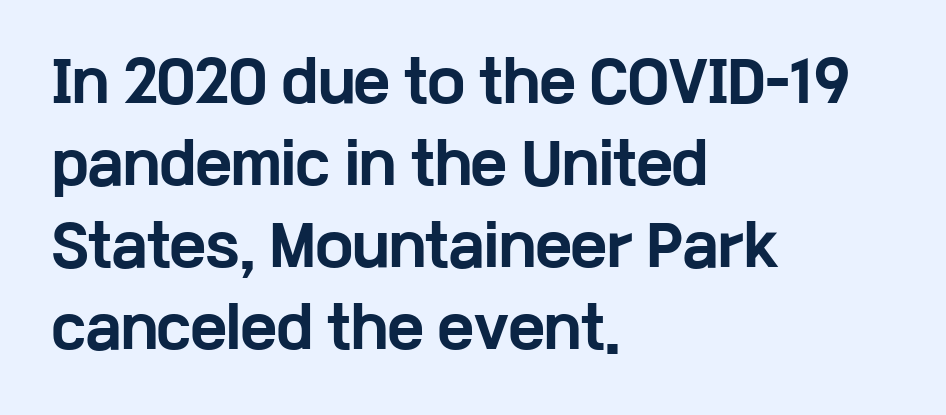
Q: Is the text bold? A: Yes.
Q: Is the text italic (slanted)? A: No, it is upright.
Q: Is the typeface a serif or a sans-serif typeface? A: Sans-serif.
Q: Is the text underlined? A: No.
Q: How is the paragraph aligned? A: Left-aligned.
Q: Is the spacing between letters normal or unusually wide? A: Normal.
Q: Is the spacing between lines tight, normal or loose? A: Normal.
Q: Width (condensed, normal, or wide)? A: Wide.
Q: Stroke contrast? A: Low.
Q: x-height? A: Medium.
Q: Monospaced? A: No.
